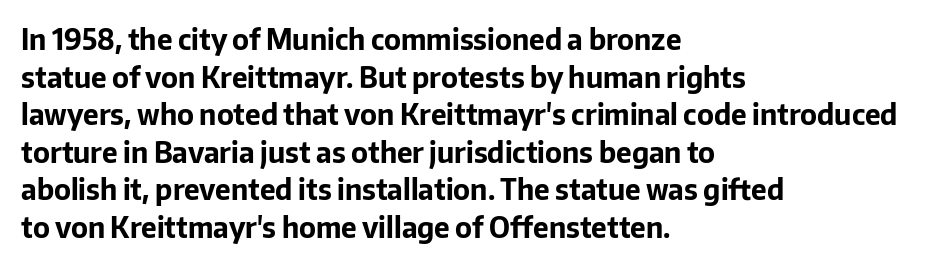
{"serif": "no", "italic": "no", "bold": "yes", "weight": "bold", "width": "normal", "stroke_contrast": "low", "x_height": "medium", "monospaced": "no", "underline": "no", "align": "left", "line_spacing": "normal", "line_spacing_ratio": 1.34, "letter_spacing": "normal", "letter_spacing_em": 0.0, "glyph_px": 28}
